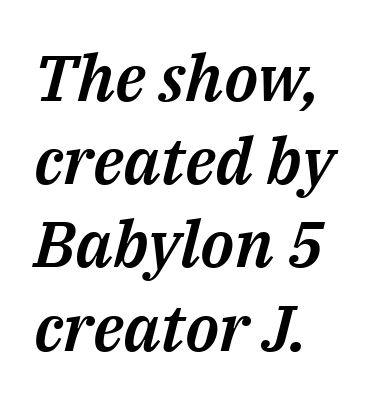
The image shows 65 px text type, italic (leaning right); set left-aligned, normal line spacing (1.28x), normal letter spacing, not underlined; medium stroke contrast and a medium x-height.
